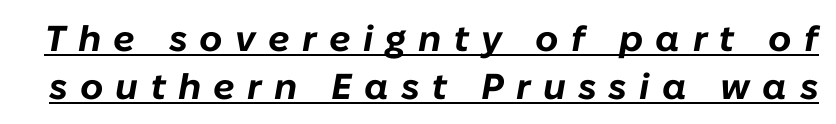
{"italic": "yes", "lean": "right", "slant_degrees": 10, "bold": "yes", "weight": "bold", "width": "normal", "stroke_contrast": "low", "x_height": "medium", "monospaced": "no", "underline": "yes", "line_spacing": "normal", "line_spacing_ratio": 1.33, "letter_spacing": "wide", "letter_spacing_em": 0.34, "glyph_px": 36}
